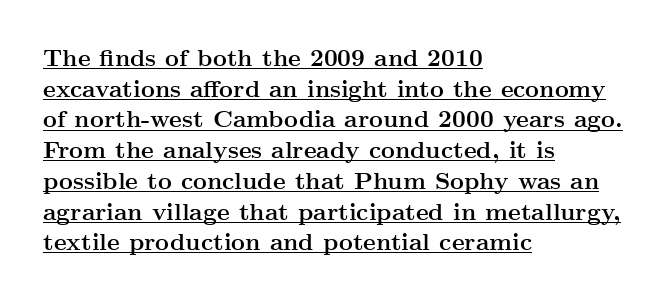
{"italic": "no", "bold": "yes", "underline": "yes", "align": "left", "line_spacing": "normal", "line_spacing_ratio": 1.28, "letter_spacing": "normal", "letter_spacing_em": 0.0, "glyph_px": 24}
